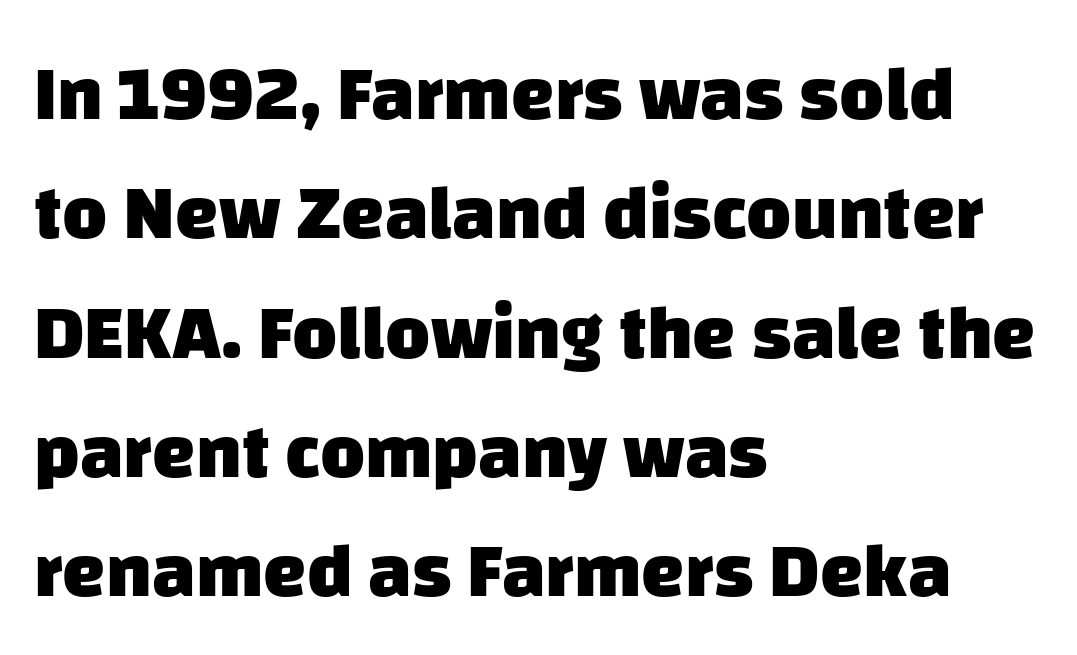
The image shows 77 px heavy sans-serif type; set left-aligned, normal line spacing (1.55x), normal letter spacing, not underlined; low stroke contrast and a large x-height.
